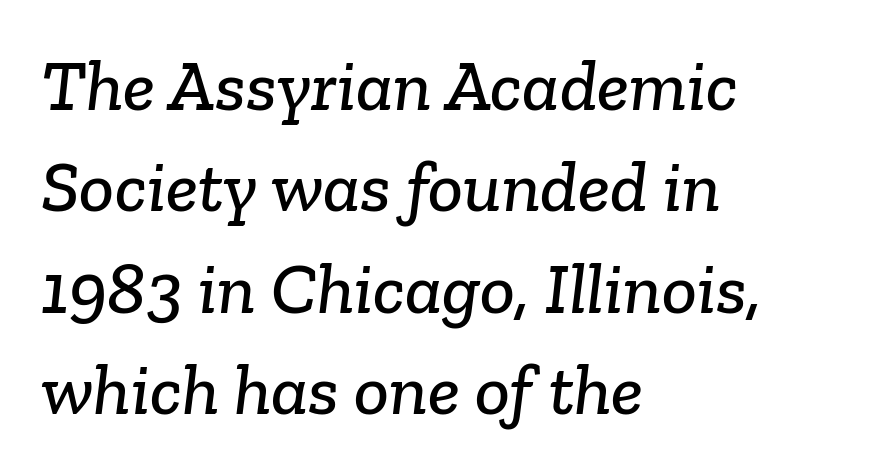
Q: Is the typeface a serif or a sans-serif typeface? A: Serif.
Q: Is the text underlined? A: No.
Q: How is the paragraph aligned? A: Left-aligned.
Q: Is the spacing between letters normal or unusually wide? A: Normal.
Q: Is the spacing between lines tight, normal or loose? A: Normal.
Q: Width (condensed, normal, or wide)? A: Normal.
Q: Stroke contrast? A: Low.
Q: x-height? A: Medium.
Q: Monospaced? A: No.
